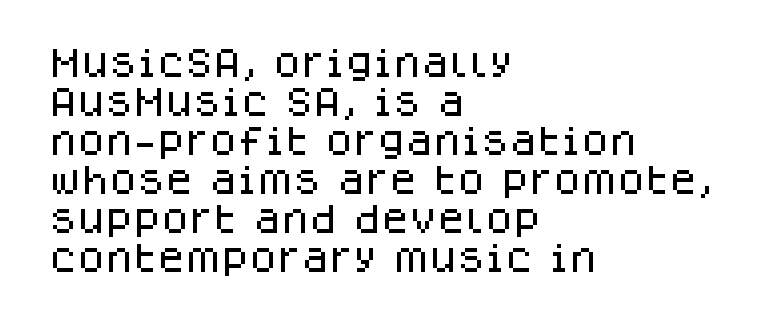
The image shows 32 px sans-serif type, upright; set left-aligned, line spacing 1.22x, normal letter spacing, not underlined; low stroke contrast and a large x-height.
